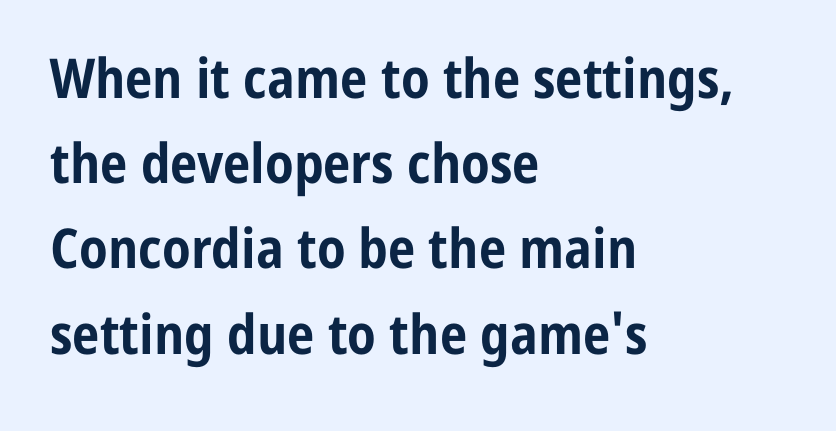
Q: Is the text bold? A: Yes.
Q: Is the text italic (slanted)? A: No, it is upright.
Q: Is the typeface a serif or a sans-serif typeface? A: Sans-serif.
Q: Is the text underlined? A: No.
Q: How is the paragraph aligned? A: Left-aligned.
Q: Is the spacing between letters normal or unusually wide? A: Normal.
Q: Is the spacing between lines tight, normal or loose? A: Normal.
Q: Width (condensed, normal, or wide)? A: Condensed.
Q: Stroke contrast? A: Low.
Q: x-height? A: Medium.
Q: Monospaced? A: No.
